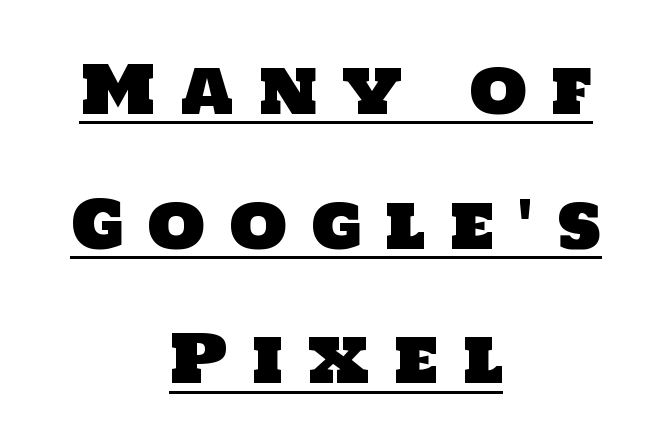
Q: Is the typeface a serif or a sans-serif typeface? A: Sans-serif.
Q: Is the text underlined? A: Yes.
Q: How is the paragraph aligned? A: Centered.
Q: Is the spacing between letters normal or unusually wide? A: Unusually wide.
Q: Is the spacing between lines tight, normal or loose? A: Loose.
Q: Width (condensed, normal, or wide)? A: Normal.
Q: Stroke contrast? A: Low.
Q: x-height? A: Large.
Q: Monospaced? A: No.
